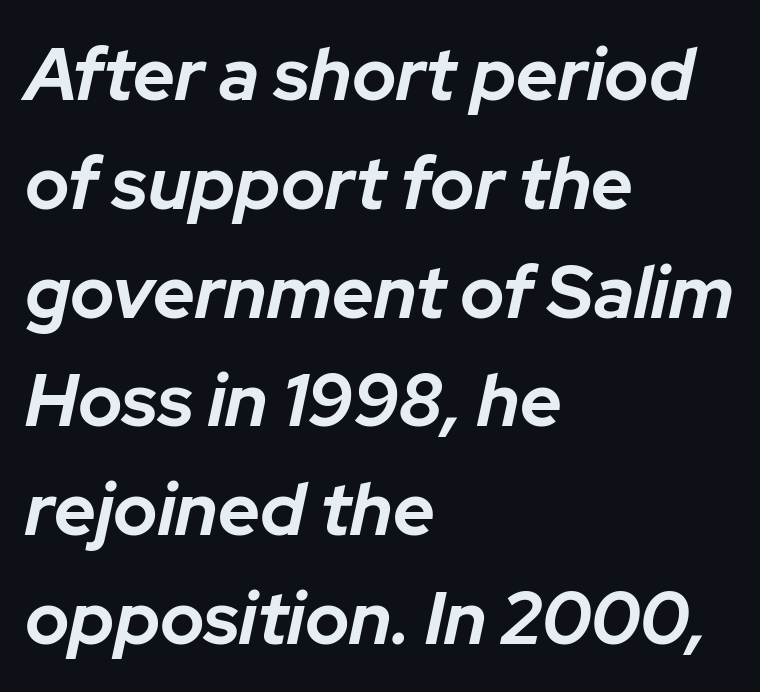
The image shows 73 px bold type, italic (leaning right); set left-aligned, normal line spacing (1.49x), normal letter spacing, not underlined; low stroke contrast and a medium x-height.
